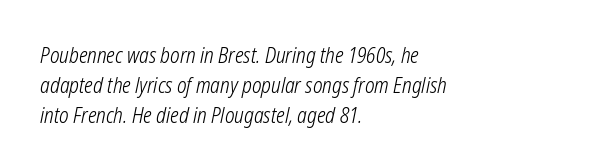
The image shows 21 px text type, italic (leaning right); set left-aligned, normal line spacing (1.42x), normal letter spacing, not underlined.
